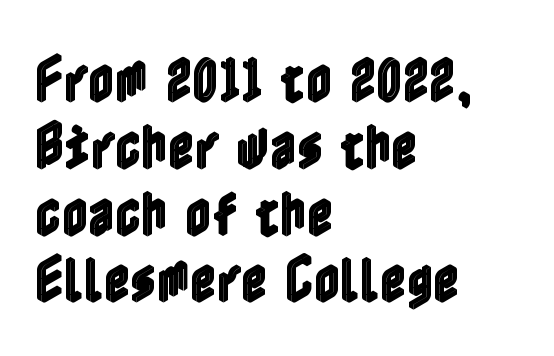
{"italic": "no", "width": "condensed", "x_height": "medium", "underline": "no", "align": "left", "line_spacing": "normal", "line_spacing_ratio": 1.31, "letter_spacing": "normal", "letter_spacing_em": 0.0, "glyph_px": 51}
